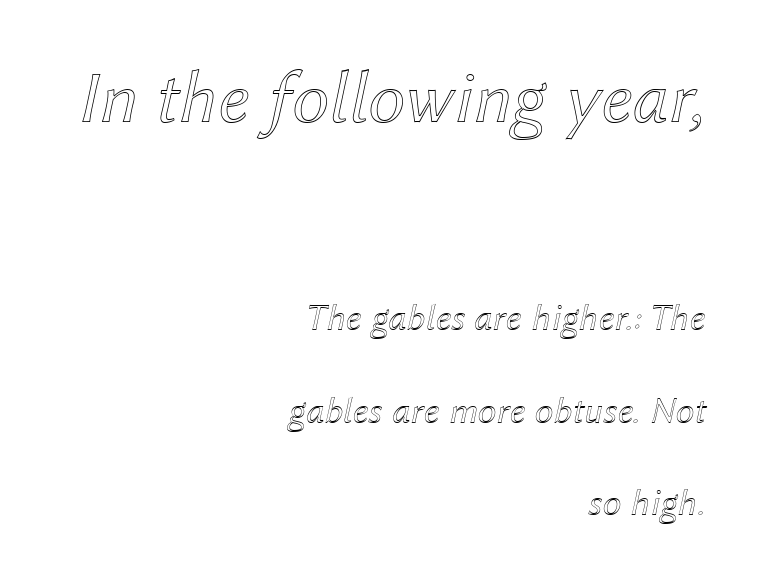
The image shows 75 px text type, italic (leaning right); set right-aligned, loose line spacing (2.43x), normal letter spacing, not underlined; the first (top) block is 1.97x larger; a medium x-height.
